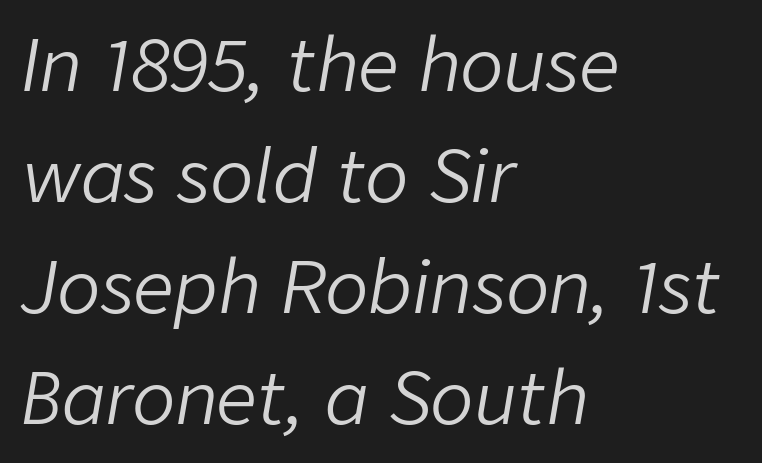
Here the designer chose a conventional face with non-uniform glyph widths. Stems and bowls with no extra thickness — not bold. A typesetter would call this zero additional tracking. Notice how the passage keeps a crisp vertical edge on the left only. Underlining? Definitely not there.
